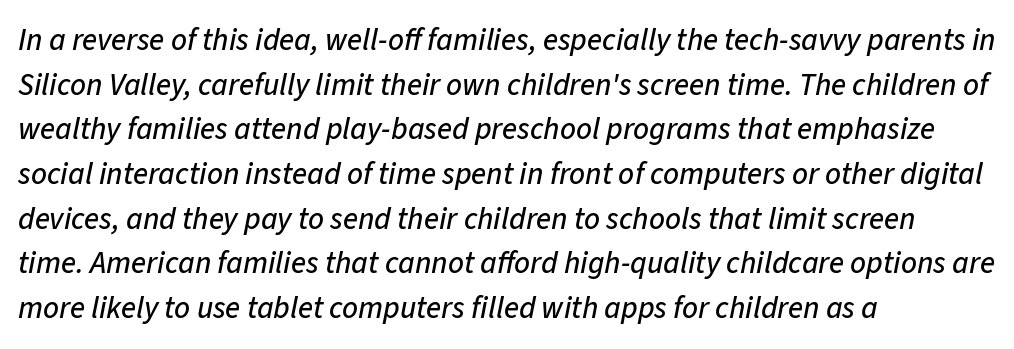
Q: Is the text italic (slanted)? A: Yes, it leans right by about 11 degrees.
Q: Is the text underlined? A: No.
Q: How is the paragraph aligned? A: Left-aligned.
Q: Is the spacing between letters normal or unusually wide? A: Normal.
Q: Is the spacing between lines tight, normal or loose? A: Normal.
Q: Width (condensed, normal, or wide)? A: Normal.
Q: Stroke contrast? A: Low.
Q: x-height? A: Medium.
Q: Monospaced? A: No.
